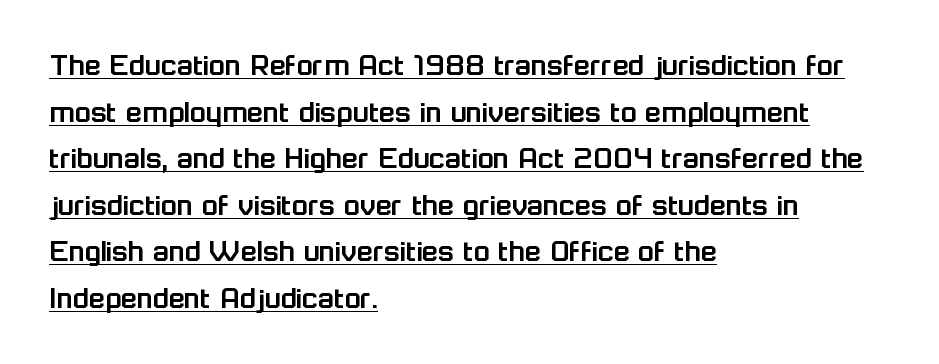
The image shows 33 px sans-serif type, upright; set left-aligned, normal line spacing (1.41x), normal letter spacing, underlined; low stroke contrast and a medium x-height.
